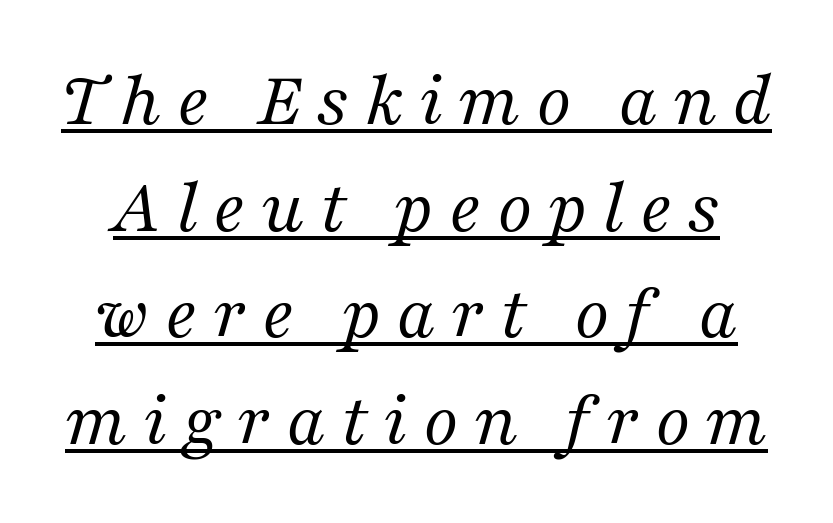
Q: Is the text bold? A: No.
Q: Is the text italic (slanted)? A: Yes, it leans right by about 16 degrees.
Q: Is the typeface a serif or a sans-serif typeface? A: Serif.
Q: Is the text underlined? A: Yes.
Q: Is the spacing between lines tight, normal or loose? A: Normal.
Q: Width (condensed, normal, or wide)? A: Normal.
Q: Stroke contrast? A: Medium.
Q: x-height? A: Medium.
Q: Monospaced? A: No.
